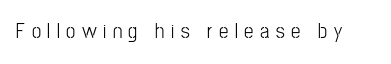
The image shows 21 px text type, upright; set unusually wide letter spacing (+0.31 em), not underlined.
